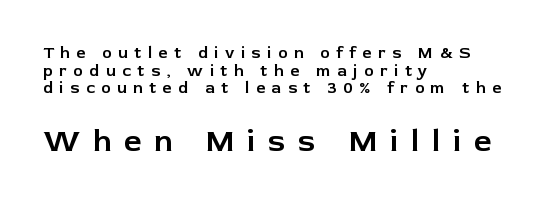
Varying glyph widths throughout — classic text-font behaviour. A bare baseline throughout the passage. Ascenders rise straight up at ninety degrees. The composition opens small and finishes big.
